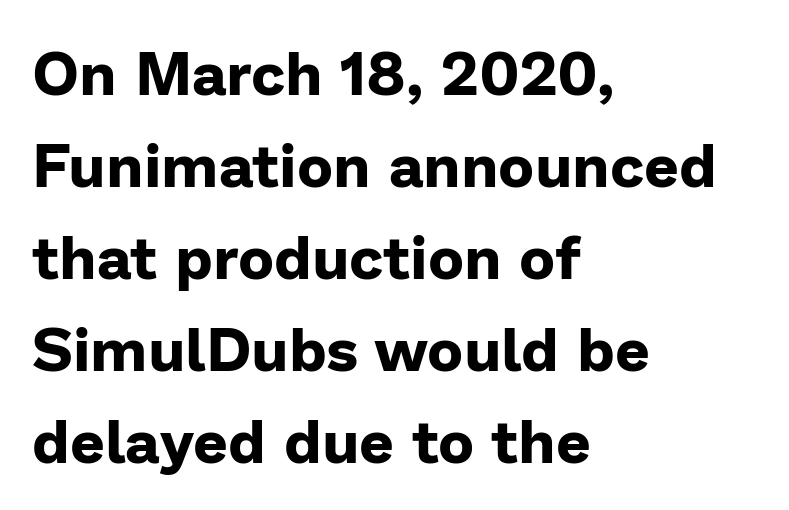
Each letter keeps its own natural width here, so spacing adapts to shape. Baseline-to-baseline distance is the conventional proportion of letter height. Which margin do the lines hug? The left one — the right edge is uneven. Notice how thick the strokes are: this is what a full bold looks like. The passage shown is not underscored anywhere. Caption: standard tracking, unaltered.
